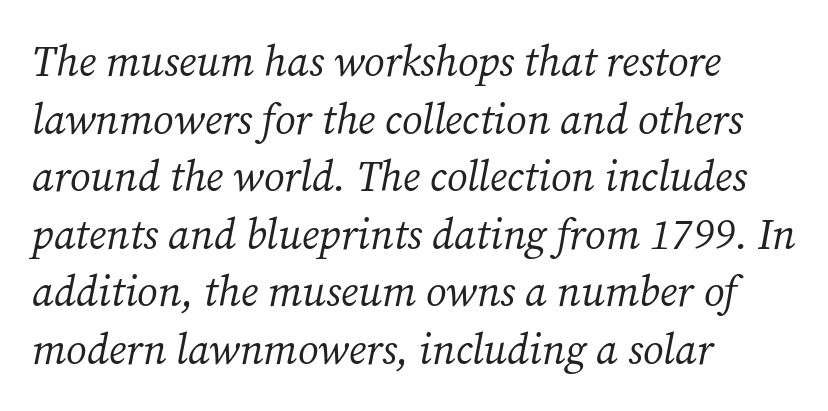
Q: Is the text bold? A: No.
Q: Is the text italic (slanted)? A: Yes, it leans right by about 12 degrees.
Q: Is the typeface a serif or a sans-serif typeface? A: Serif.
Q: Is the text underlined? A: No.
Q: How is the paragraph aligned? A: Left-aligned.
Q: Is the spacing between letters normal or unusually wide? A: Normal.
Q: Is the spacing between lines tight, normal or loose? A: Normal.
Q: Width (condensed, normal, or wide)? A: Normal.
Q: Stroke contrast? A: Medium.
Q: x-height? A: Medium.
Q: Monospaced? A: No.
